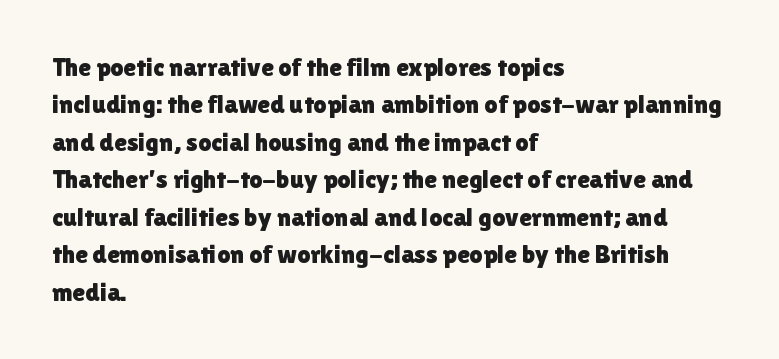
The image shows 26 px text type, upright; set left-aligned, normal line spacing (1.44x), normal letter spacing, not underlined.
